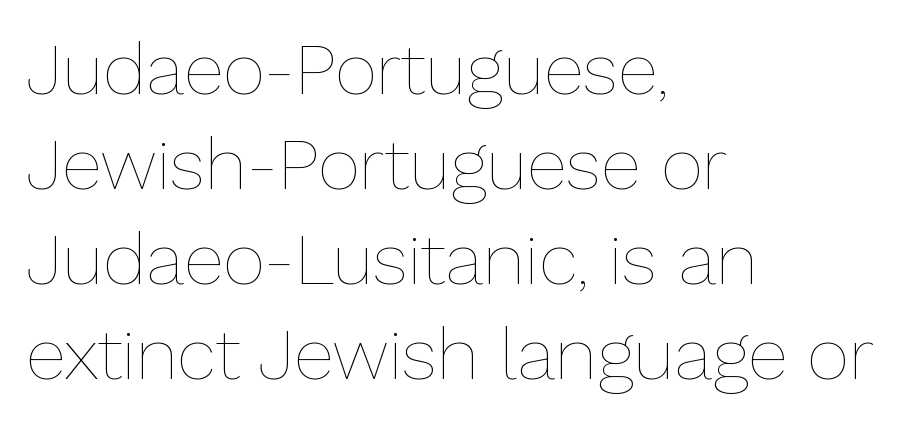
Letters have the restrained weight of plain body copy at most. Unlike italic type, these characters show no tilt at all. Whoever set this chose a conventional vertical rhythm. Is the block centered? No — it sits flush against the left margin. Unmarked baselines from the first word to the last. Proportional: the letters do not fall into vertical columns.
